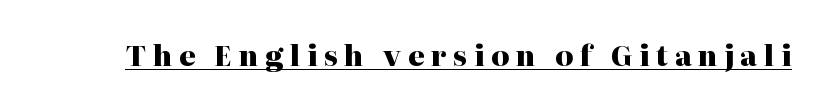
The image shows 28 px heavy serif type, upright; set unusually wide letter spacing (+0.24 em), underlined; high stroke contrast and a medium x-height.
